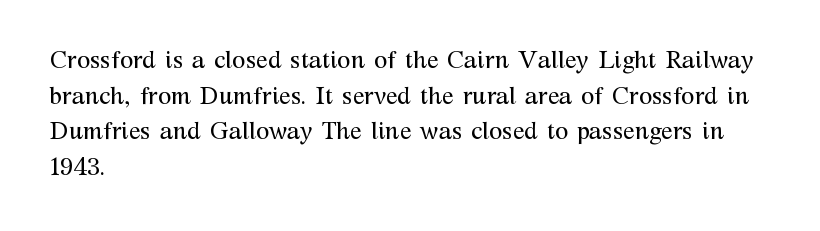
The image shows 24 px text type, upright; set left-aligned, normal line spacing (1.48x), normal letter spacing, not underlined.
